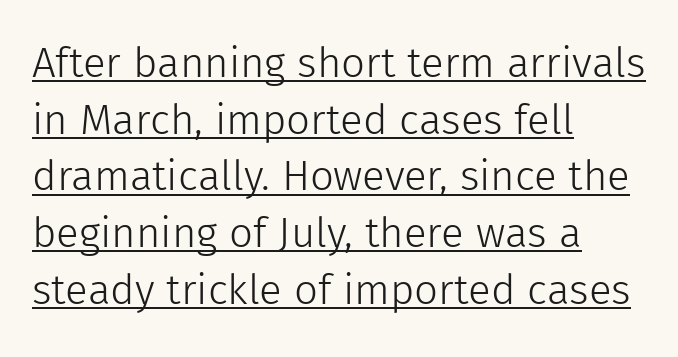
Q: Is the text bold? A: No.
Q: Is the text italic (slanted)? A: No, it is upright.
Q: Is the typeface a serif or a sans-serif typeface? A: Sans-serif.
Q: Is the text underlined? A: Yes.
Q: How is the paragraph aligned? A: Left-aligned.
Q: Is the spacing between letters normal or unusually wide? A: Normal.
Q: Is the spacing between lines tight, normal or loose? A: Normal.
Q: Width (condensed, normal, or wide)? A: Normal.
Q: x-height? A: Medium.
Q: Monospaced? A: No.
